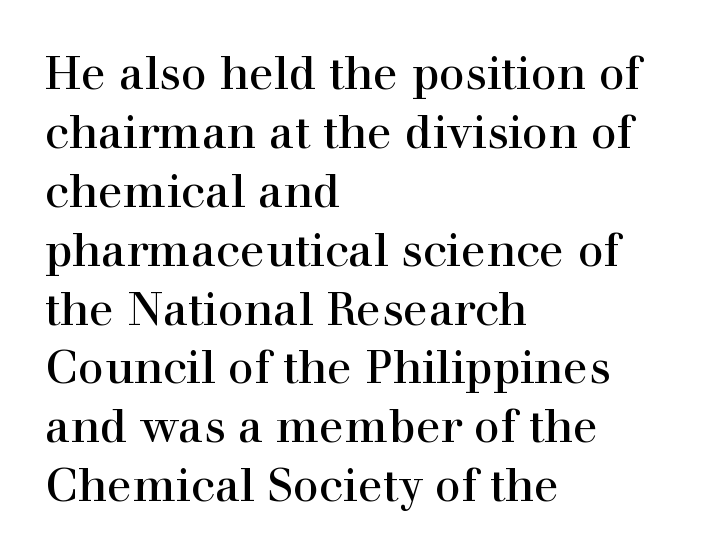
Q: Is the text italic (slanted)? A: No, it is upright.
Q: Is the typeface a serif or a sans-serif typeface? A: Serif.
Q: Is the text underlined? A: No.
Q: How is the paragraph aligned? A: Left-aligned.
Q: Is the spacing between letters normal or unusually wide? A: Normal.
Q: Is the spacing between lines tight, normal or loose? A: Normal.
Q: Width (condensed, normal, or wide)? A: Normal.
Q: x-height? A: Medium.
Q: Monospaced? A: No.
